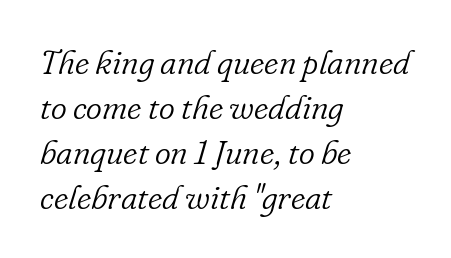
The image shows 34 px light serif type, italic (leaning right); set left-aligned, normal line spacing (1.32x), normal letter spacing, not underlined; low stroke contrast and a small x-height.
